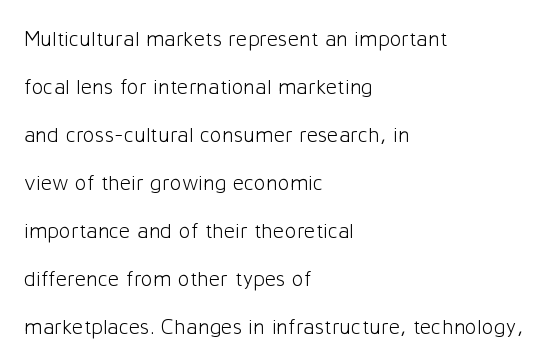
{"italic": "no", "bold": "no", "underline": "no", "align": "left", "line_spacing": "loose", "line_spacing_ratio": 2.18, "letter_spacing": "normal", "letter_spacing_em": 0.0, "glyph_px": 22}
